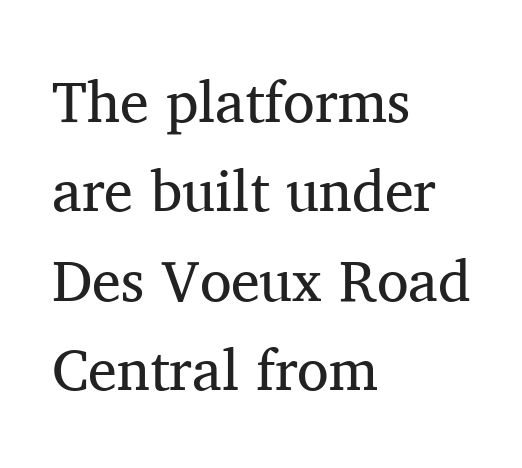
Is this a heavy cut? Hardly; it is regular or lighter. Spacing verdict: proportional, widths tailored to each character. Evenly set lines give the paragraph a standard silhouette. Typographically, this falls in the serif category. Check the space under the baseline: it is left empty.
